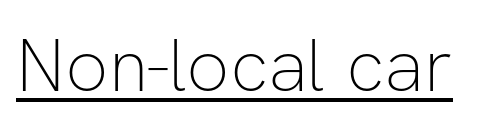
Does extra space separate the letters? No, they use regular spacing. Nope, no serifs anywhere on these letters. The lettering is marked with a stroke running underneath it. Posture: upright roman.
